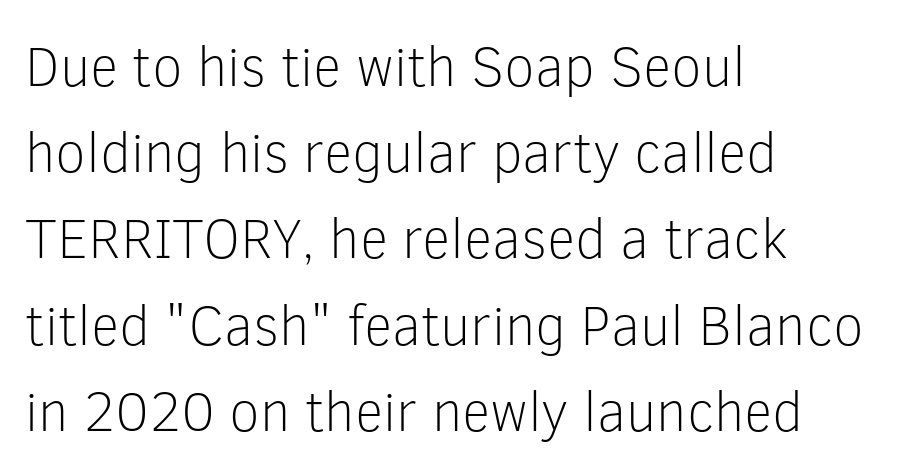
Q: Is the text bold? A: No.
Q: Is the text italic (slanted)? A: No, it is upright.
Q: Is the typeface a serif or a sans-serif typeface? A: Sans-serif.
Q: Is the text underlined? A: No.
Q: How is the paragraph aligned? A: Left-aligned.
Q: Is the spacing between letters normal or unusually wide? A: Normal.
Q: Is the spacing between lines tight, normal or loose? A: Normal.
Q: Width (condensed, normal, or wide)? A: Normal.
Q: Stroke contrast? A: Low.
Q: x-height? A: Medium.
Q: Monospaced? A: No.
